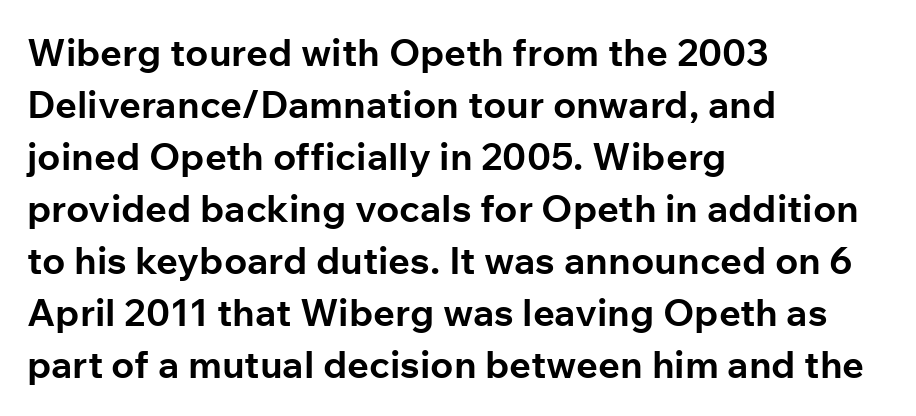
The image shows 38 px bold sans-serif type, upright; set left-aligned, normal line spacing (1.37x), normal letter spacing, not underlined; low stroke contrast and a medium x-height.
